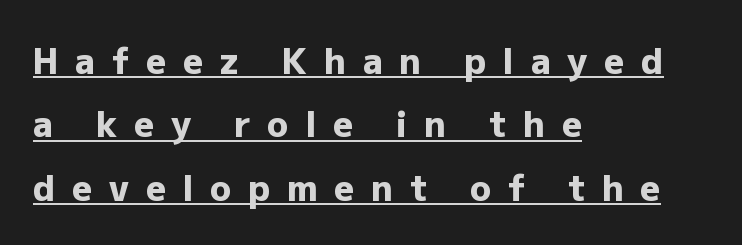
Q: Is the text bold? A: Yes.
Q: Is the text italic (slanted)? A: No, it is upright.
Q: Is the typeface a serif or a sans-serif typeface? A: Sans-serif.
Q: Is the text underlined? A: Yes.
Q: How is the paragraph aligned? A: Left-aligned.
Q: Is the spacing between letters normal or unusually wide? A: Unusually wide.
Q: Width (condensed, normal, or wide)? A: Normal.
Q: Stroke contrast? A: Low.
Q: x-height? A: Medium.
Q: Monospaced? A: No.
